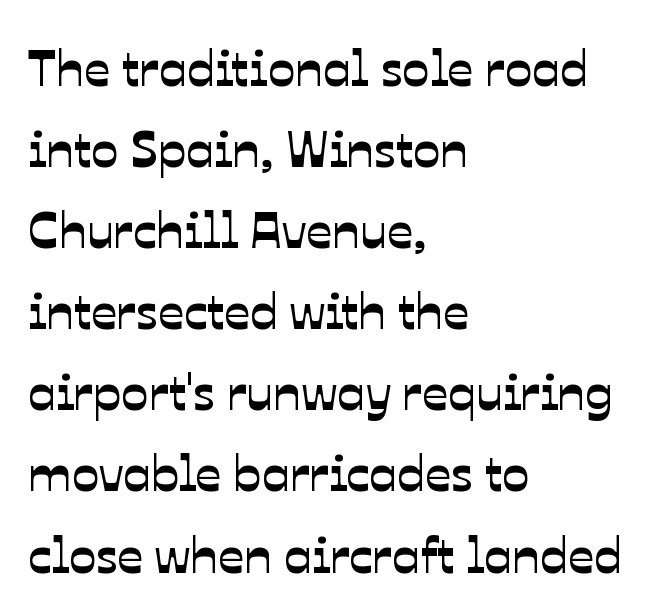
Q: Is the typeface a serif or a sans-serif typeface? A: Sans-serif.
Q: Is the text underlined? A: No.
Q: How is the paragraph aligned? A: Left-aligned.
Q: Is the spacing between letters normal or unusually wide? A: Normal.
Q: Is the spacing between lines tight, normal or loose? A: Normal.
Q: Width (condensed, normal, or wide)? A: Normal.
Q: Stroke contrast? A: Low.
Q: x-height? A: Medium.
Q: Monospaced? A: No.
